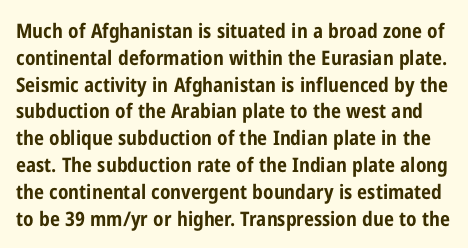
The image shows 20 px bold type, upright; set normal line spacing (1.34x), normal letter spacing, not underlined.
